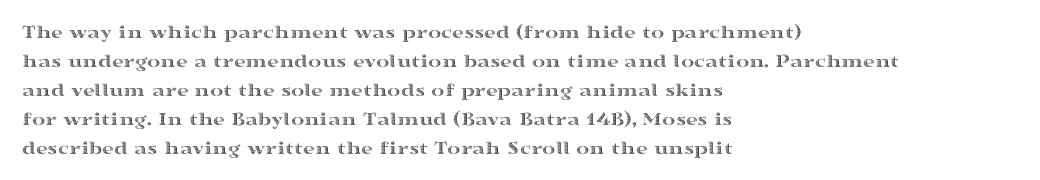
{"italic": "no", "underline": "no", "align": "left", "line_spacing": "normal", "line_spacing_ratio": 1.45, "letter_spacing": "normal", "letter_spacing_em": 0.0, "glyph_px": 20}
